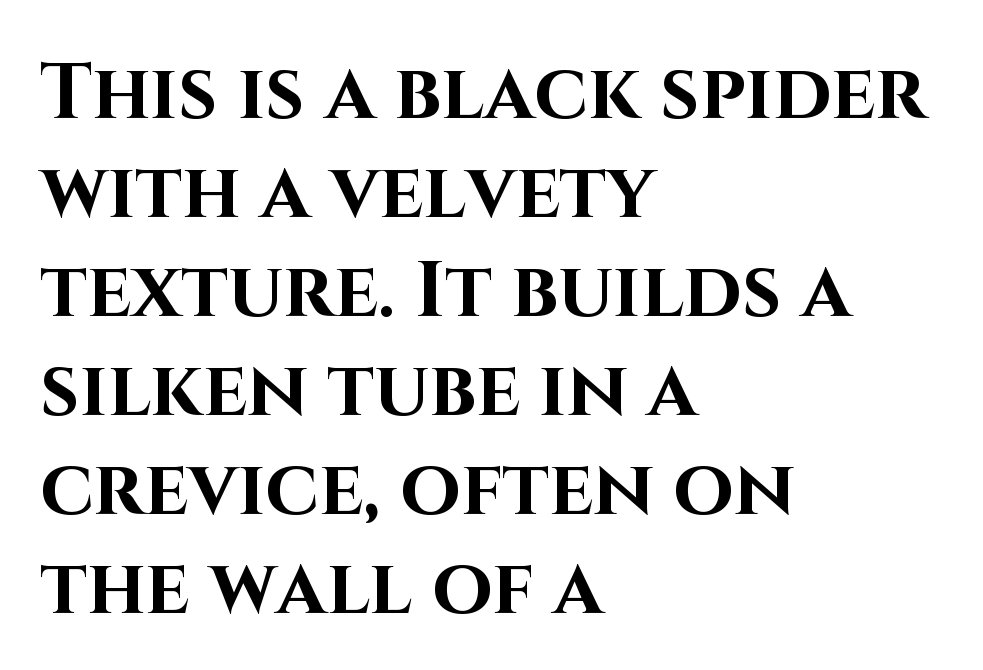
Q: Is the text bold? A: Yes.
Q: Is the text italic (slanted)? A: No, it is upright.
Q: Is the typeface a serif or a sans-serif typeface? A: Sans-serif.
Q: Is the text underlined? A: No.
Q: How is the paragraph aligned? A: Left-aligned.
Q: Is the spacing between letters normal or unusually wide? A: Normal.
Q: Is the spacing between lines tight, normal or loose? A: Normal.
Q: Width (condensed, normal, or wide)? A: Normal.
Q: Stroke contrast? A: High.
Q: x-height? A: Large.
Q: Monospaced? A: No.
